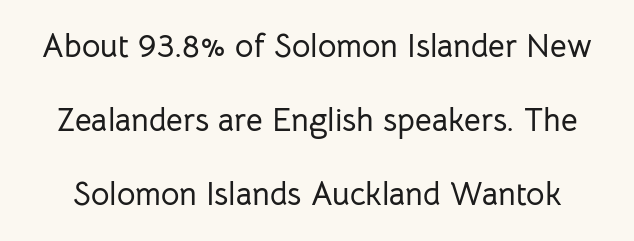
The image shows 32 px sans-serif type, upright; set loose line spacing (2.31x), normal letter spacing, not underlined; low stroke contrast and a medium x-height.
